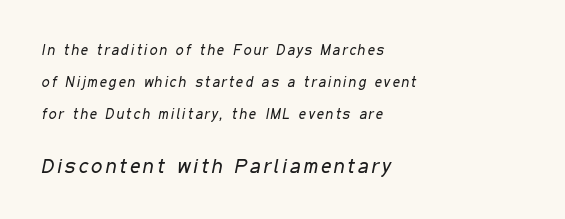
The image shows 20 px text type, italic (leaning right); set left-aligned, loose line spacing (2.3x), not underlined; the second (bottom) block is 1.43x larger.
